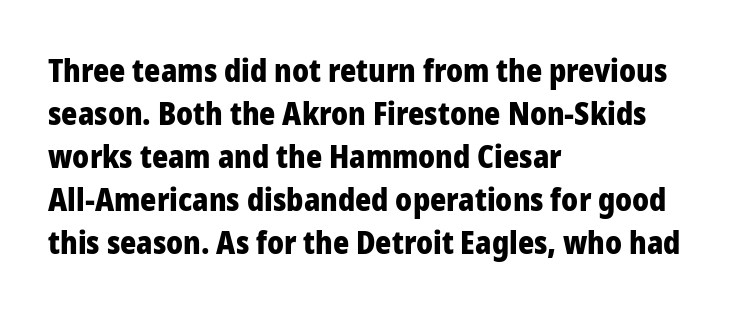
Q: Is the text bold? A: Yes.
Q: Is the text italic (slanted)? A: No, it is upright.
Q: Is the typeface a serif or a sans-serif typeface? A: Sans-serif.
Q: Is the text underlined? A: No.
Q: How is the paragraph aligned? A: Left-aligned.
Q: Is the spacing between letters normal or unusually wide? A: Normal.
Q: Is the spacing between lines tight, normal or loose? A: Normal.
Q: Width (condensed, normal, or wide)? A: Normal.
Q: Stroke contrast? A: Low.
Q: x-height? A: Medium.
Q: Monospaced? A: No.
